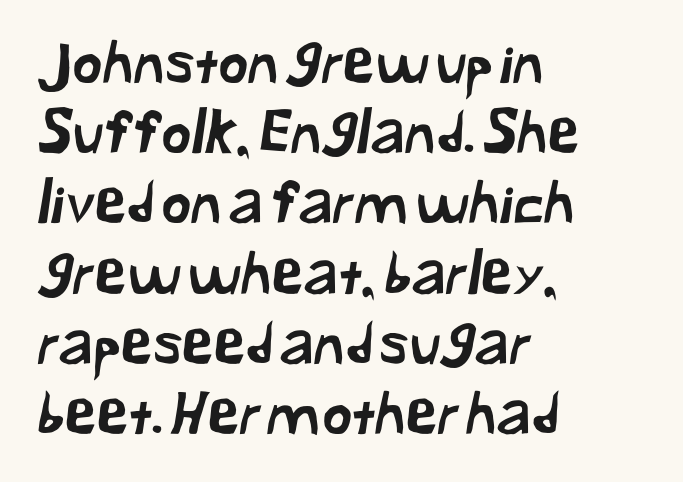
{"serif": "no", "width": "normal", "stroke_contrast": "low", "x_height": "medium", "monospaced": "no", "underline": "no", "align": "left", "line_spacing_ratio": 1.21, "letter_spacing": "normal", "letter_spacing_em": 0.0, "glyph_px": 58}
